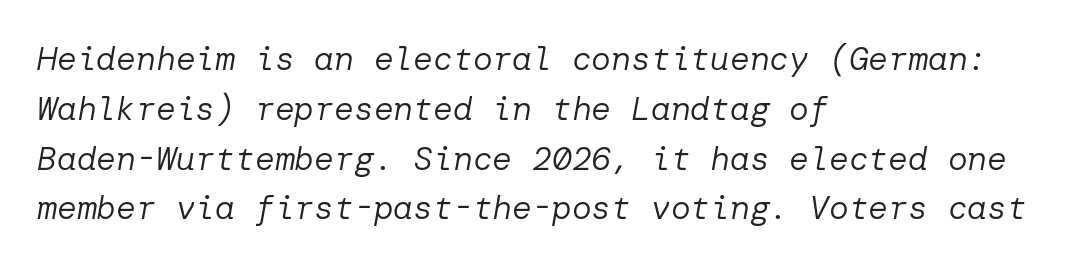
The image shows 33 px regular-weight type, italic (leaning right); set left-aligned, normal line spacing (1.51x), normal letter spacing, not underlined; low stroke contrast and a medium x-height.
